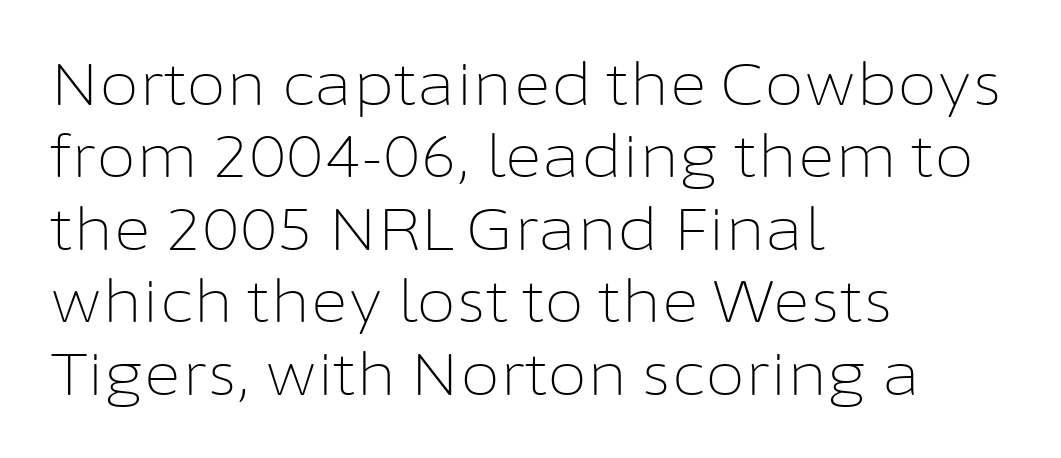
The image shows 58 px light sans-serif type, upright; set left-aligned, normal line spacing (1.25x), normal letter spacing, not underlined; low stroke contrast and a medium x-height.
